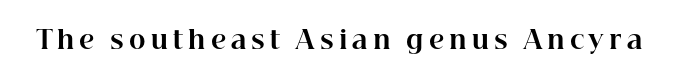
Q: Is the text bold? A: Yes.
Q: Is the text italic (slanted)? A: No, it is upright.
Q: Is the text underlined? A: No.
Q: Is the spacing between letters normal or unusually wide? A: Unusually wide.
